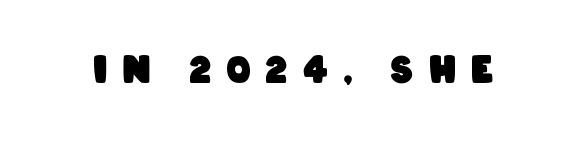
{"serif": "no", "bold": "yes", "weight": "heavy", "width": "condensed", "stroke_contrast": "low", "x_height": "large", "monospaced": "no", "underline": "no", "letter_spacing": "wide", "letter_spacing_em": 0.42, "glyph_px": 36}
